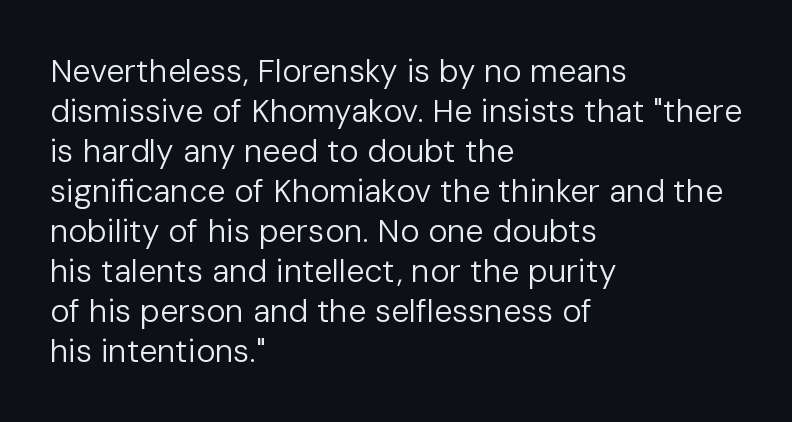
{"serif": "no", "italic": "no", "bold": "no", "weight": "regular", "width": "normal", "stroke_contrast": "low", "x_height": "medium", "monospaced": "no", "underline": "no", "align": "left", "line_spacing": "normal", "line_spacing_ratio": 1.25, "letter_spacing": "normal", "letter_spacing_em": 0.0, "glyph_px": 32}
